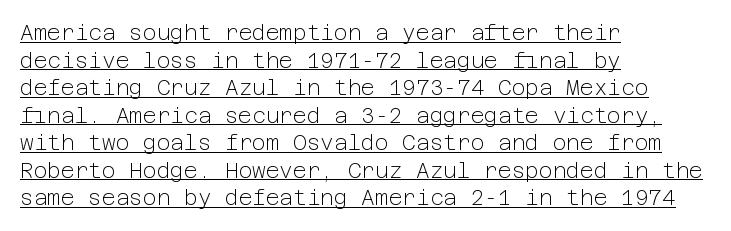
Q: Is the text bold? A: No.
Q: Is the text italic (slanted)? A: No, it is upright.
Q: Is the text underlined? A: Yes.
Q: How is the paragraph aligned? A: Left-aligned.
Q: Is the spacing between letters normal or unusually wide? A: Normal.
Q: Is the spacing between lines tight, normal or loose? A: Normal.
